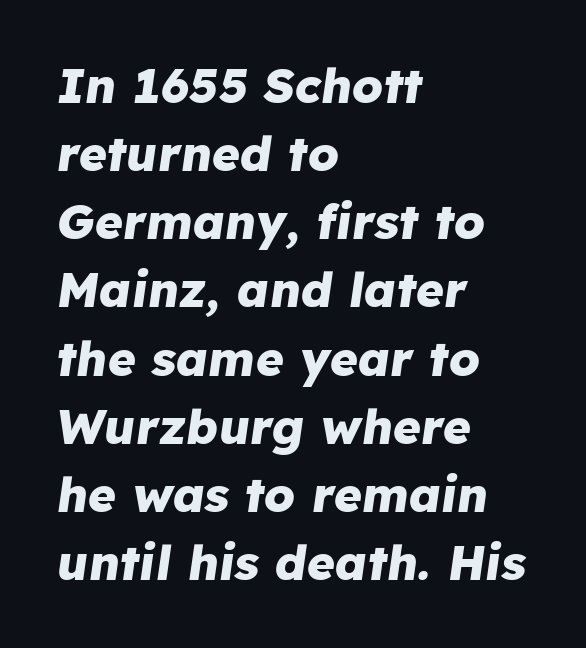
{"italic": "yes", "lean": "right", "slant_degrees": 8, "bold": "yes", "weight": "heavy", "width": "normal", "stroke_contrast": "low", "x_height": "medium", "monospaced": "no", "underline": "no", "align": "left", "line_spacing": "normal", "line_spacing_ratio": 1.42, "letter_spacing": "normal", "letter_spacing_em": 0.0, "glyph_px": 48}
